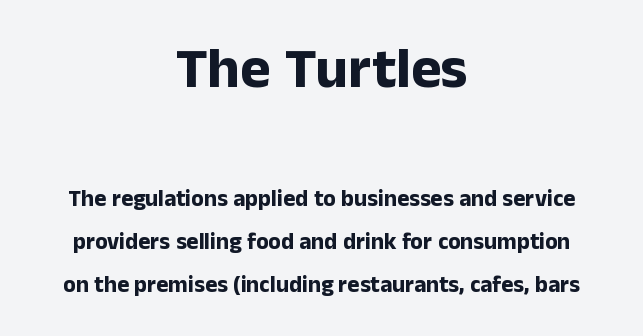
The image shows 58 px bold sans-serif type, upright; set centered, line spacing 1.86x, normal letter spacing, not underlined; the first (top) block is 2.52x larger; low stroke contrast and a medium x-height.
